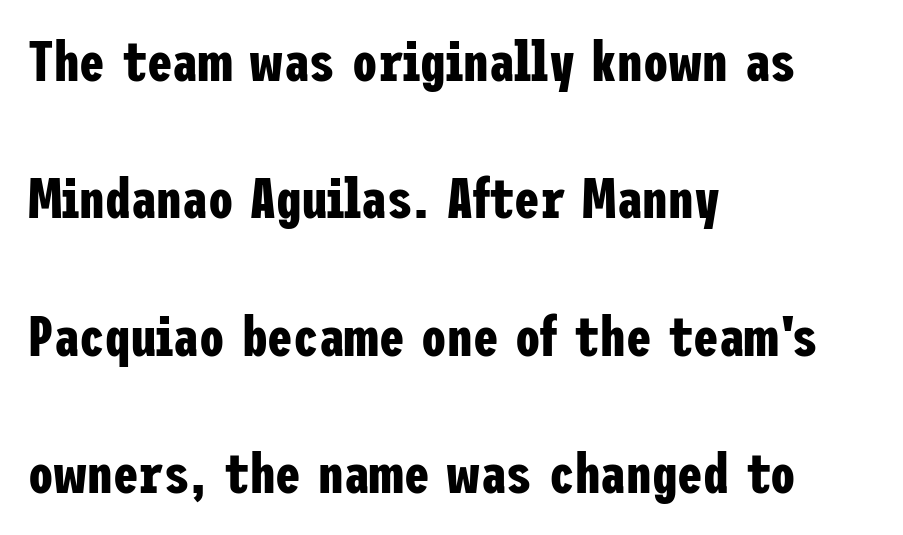
The image shows 57 px bold, condensed sans-serif type, upright; set left-aligned, loose line spacing (2.41x), normal letter spacing, not underlined; low stroke contrast and a medium x-height.
